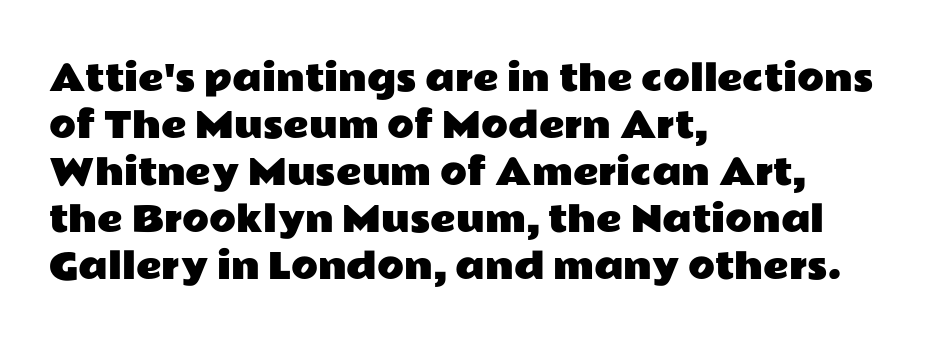
The image shows 35 px wide sans-serif type, upright; set left-aligned, normal line spacing (1.34x), normal letter spacing, not underlined; low stroke contrast and a medium x-height.
